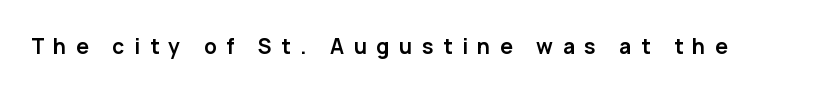
These words are printed bold, with thick strokes throughout. Plain, unruled lines of type. Loose tracking; the words dissolve into strings of separated letters. The lettering stays uniformly vertical, giving the passage a roman look.
